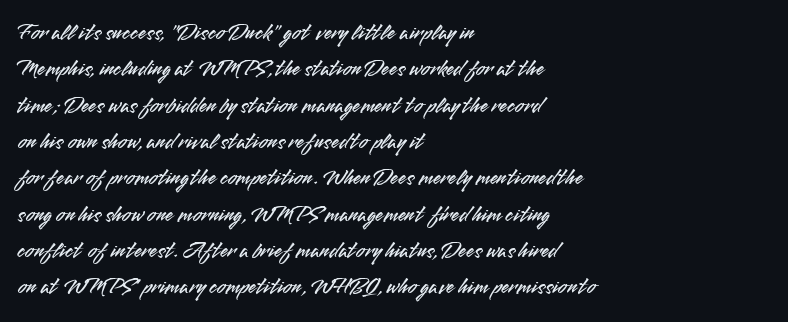
Honestly, the letter spacing is just normal — you wouldn't notice it. Short and long lines alike share a common starting point at left. Any mark beneath the type? The region is blank. Interline gaps are of average width in this sample.
